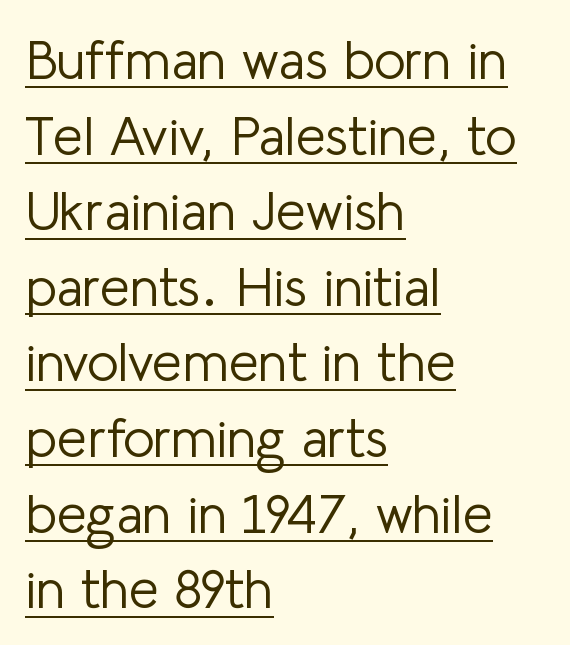
Students, observe the line beneath the letters — that is underlining. The letters advance in unequal steps, a hallmark of proportional type. In terms of posture, this sample is upright. Typographically, this falls in the sans-serif category. Stems here are at most as thick as an everyday book face. The passage shown has conventional tracking throughout.
